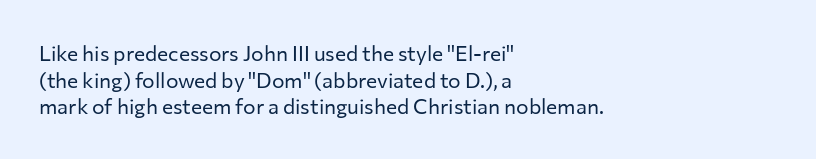
{"italic": "no", "bold": "no", "underline": "no", "align": "left", "line_spacing": "normal", "line_spacing_ratio": 1.27, "letter_spacing": "normal", "letter_spacing_em": 0.0, "glyph_px": 21}
